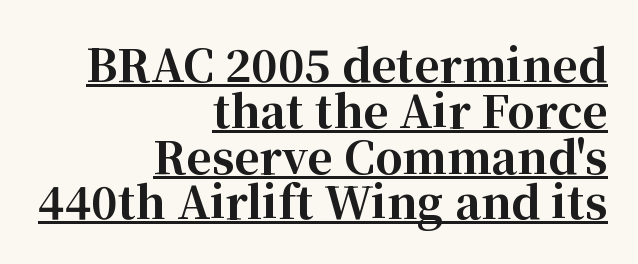
Q: Is the text bold? A: Yes.
Q: Is the text italic (slanted)? A: No, it is upright.
Q: Is the typeface a serif or a sans-serif typeface? A: Serif.
Q: Is the text underlined? A: Yes.
Q: How is the paragraph aligned? A: Right-aligned.
Q: Is the spacing between letters normal or unusually wide? A: Normal.
Q: Is the spacing between lines tight, normal or loose? A: Tight.
Q: Width (condensed, normal, or wide)? A: Normal.
Q: Stroke contrast? A: High.
Q: x-height? A: Medium.
Q: Monospaced? A: No.
